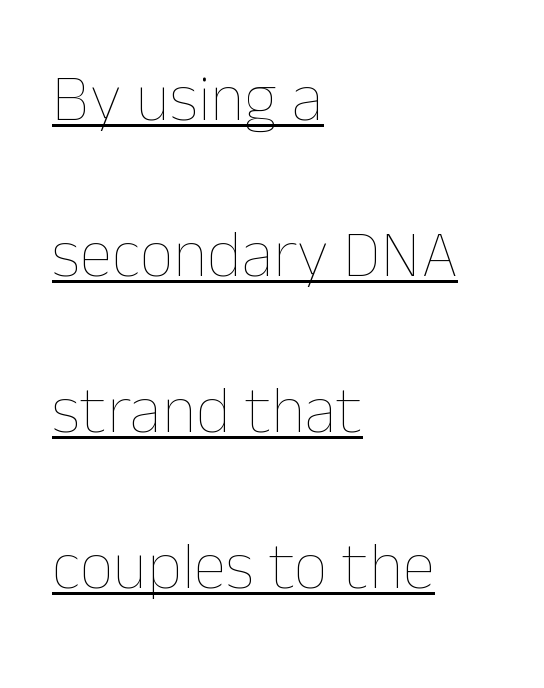
Notice the wide empty band between every row — that's loose leading. Each letter keeps its own natural width here, so spacing adapts to shape. The axis of the letterforms is exactly vertical. Reading down the block, your eye returns to a fixed left position each line. The letters sit at their default tracking, neither squeezed nor spread. Think standard paragraph weight, or any step lighter than that.
